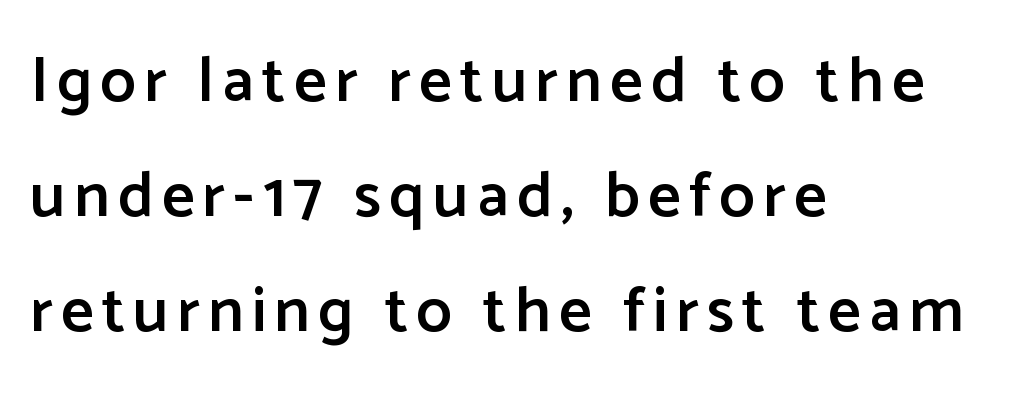
{"serif": "no", "italic": "no", "bold": "semi", "weight": "semibold", "width": "normal", "stroke_contrast": "low", "x_height": "medium", "monospaced": "no", "underline": "no", "align": "left", "line_spacing_ratio": 1.8, "glyph_px": 64}
